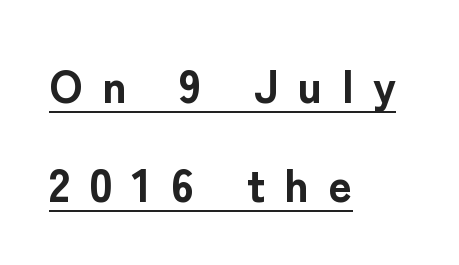
Emphasis is given by a line drawn under the lettering. As a designer I'd log this as weight 700, bold. These lines have a slow, spaced-out rhythm from letter to letter. Every stem runs plumb, perpendicular to the baseline. Does the copy run flush right? No — it runs flush left. The rendering uses a large line-height, opening up the rows.
